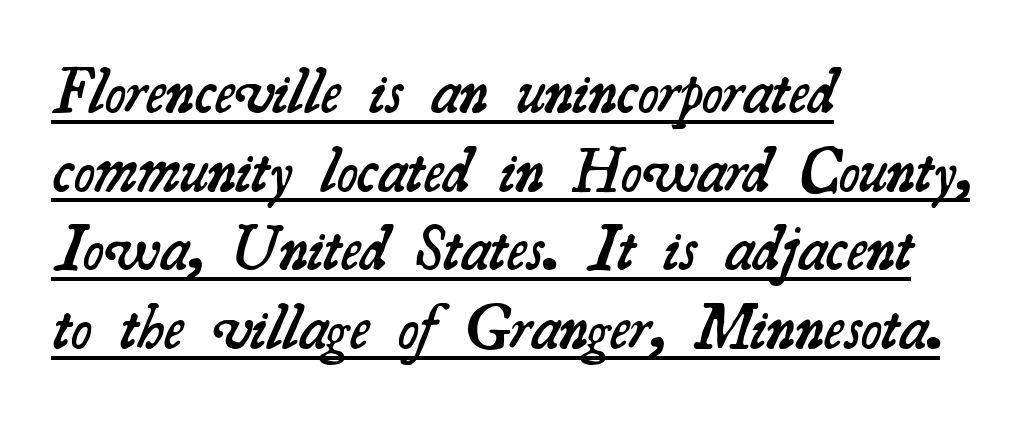
How are the letters spaced? Ordinarily, with no added tracking. Observe the serifs anchoring each vertical stroke in this sample. Note the varied advance widths — an 'i' is clearly narrower than an 'm'. Notice how a bar underscores the lettering throughout. The lines in this sample share a left origin and differ only in where they stop. These lines carry some extra weight — a demibold, not a full bold.
